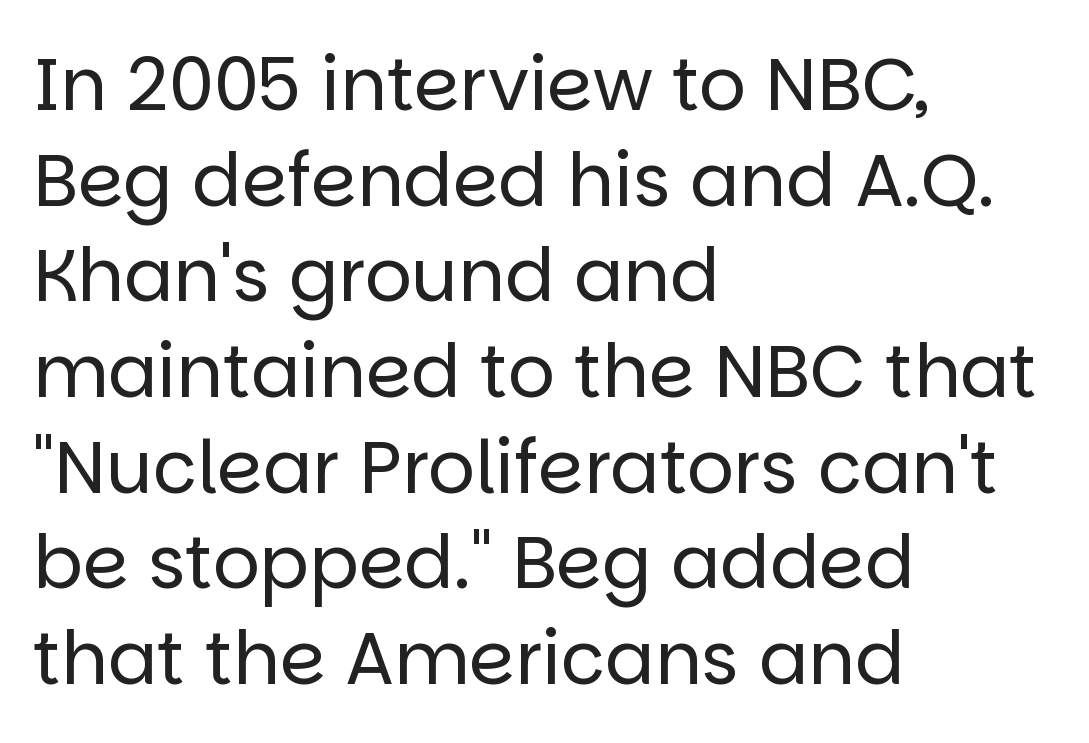
{"serif": "no", "italic": "no", "bold": "no", "weight": "regular", "width": "normal", "stroke_contrast": "low", "x_height": "large", "monospaced": "no", "underline": "no", "align": "left", "line_spacing": "normal", "line_spacing_ratio": 1.31, "letter_spacing": "normal", "letter_spacing_em": 0.0, "glyph_px": 73}
